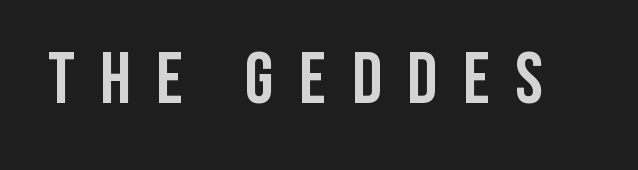
The image shows 73 px semibold, condensed sans-serif type, upright; set unusually wide letter spacing (+0.35 em), not underlined; low stroke contrast and a large x-height.
